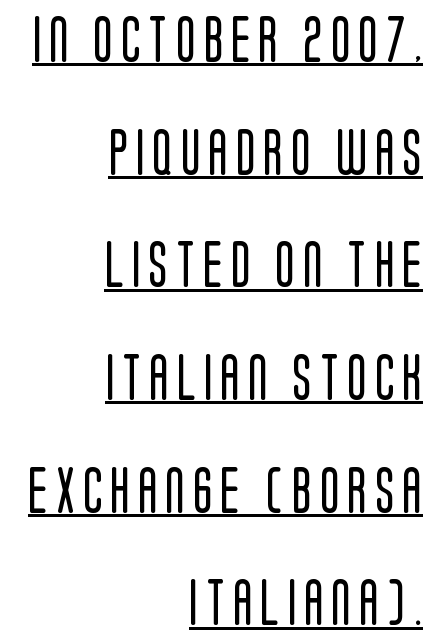
Q: Is the text bold? A: No.
Q: Is the text italic (slanted)? A: No, it is upright.
Q: Is the typeface a serif or a sans-serif typeface? A: Sans-serif.
Q: Is the text underlined? A: Yes.
Q: How is the paragraph aligned? A: Right-aligned.
Q: Is the spacing between lines tight, normal or loose? A: Loose.
Q: Width (condensed, normal, or wide)? A: Condensed.
Q: Stroke contrast? A: Low.
Q: x-height? A: Large.
Q: Monospaced? A: No.
